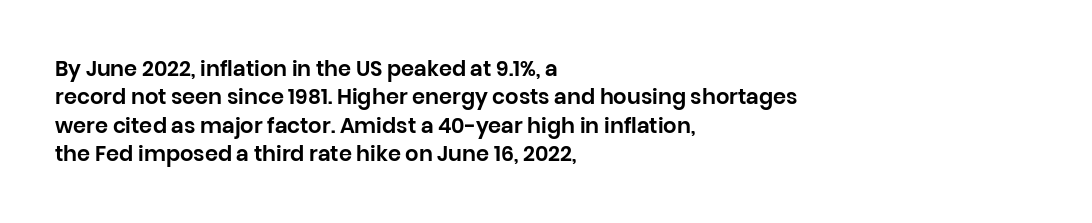
The image shows 21 px text type, upright; set left-aligned, normal line spacing (1.35x), normal letter spacing, not underlined.
